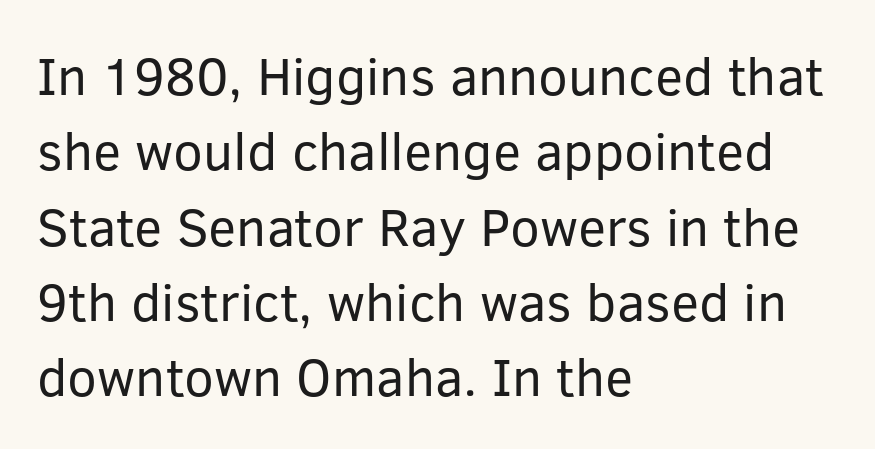
The image shows 53 px regular-weight sans-serif type, upright; set left-aligned, normal line spacing (1.42x), normal letter spacing, not underlined; low stroke contrast and a medium x-height.
